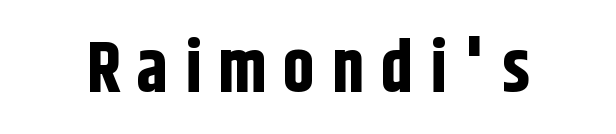
{"serif": "no", "italic": "no", "bold": "yes", "weight": "bold", "width": "condensed", "stroke_contrast": "low", "x_height": "large", "monospaced": "no", "underline": "no", "letter_spacing": "wide", "letter_spacing_em": 0.23, "glyph_px": 71}
